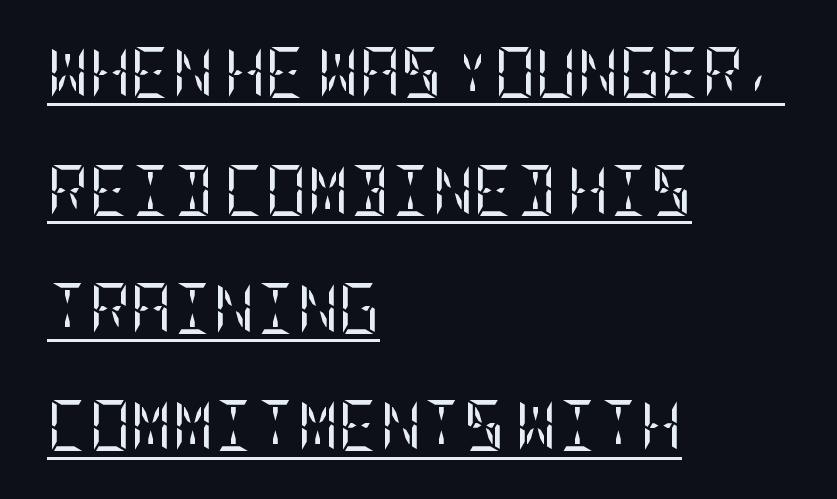
The image shows 51 px regular-weight, condensed serif type, upright; set left-aligned, loose line spacing (2.31x), normal letter spacing, underlined; low stroke contrast and a large x-height.
